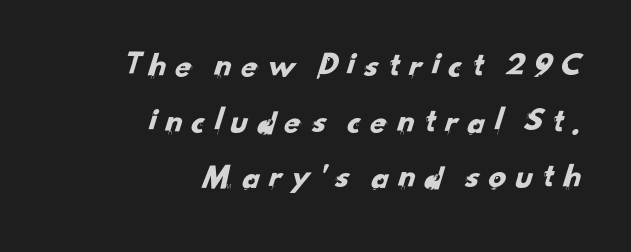
Rule under the text: the space is simply empty. Observe the absence of serifs on each vertical stroke in this sample. Which margin do the lines hug? The right one — the left edge is uneven. Note the varied advance widths — an 'i' is clearly narrower than an 'm'. This block has exactly the height ordinary leading produces.
